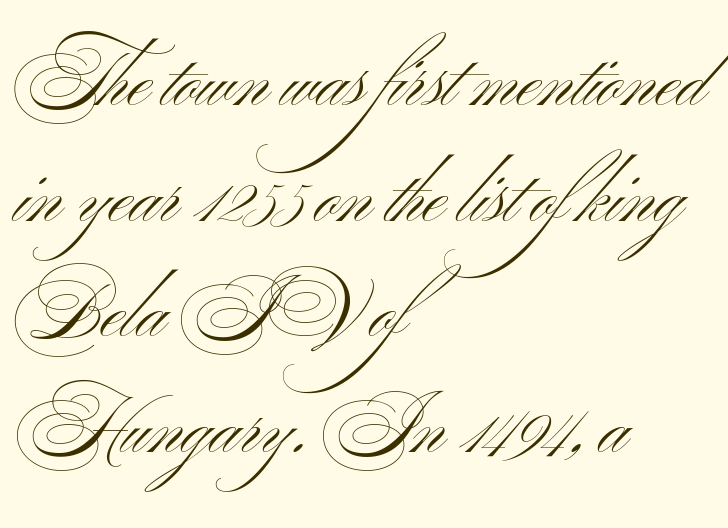
The image shows 76 px light, wide sans-serif type; set left-aligned, normal line spacing (1.52x), normal letter spacing, not underlined; medium stroke contrast and a small x-height.
